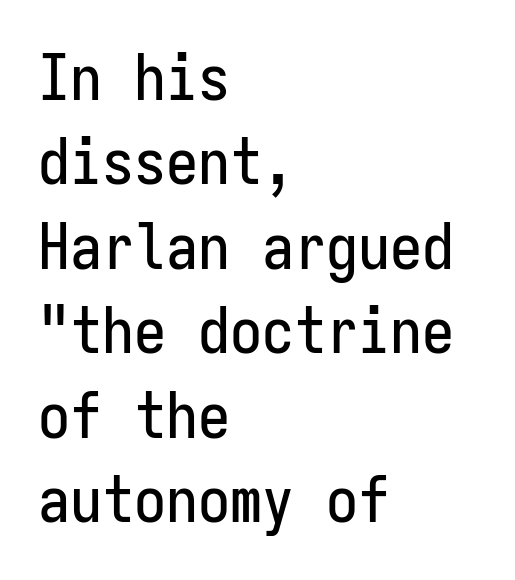
Every character here occupies the same horizontal width, giving the sample a typewriter-like rhythm. The characters display no serif detailing; their extremities are plain. Notice how the stems are strictly vertical — no italics here. Bare-footed words on every line.
